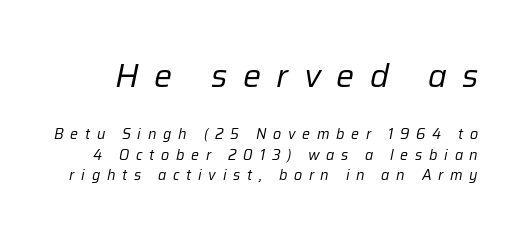
The image shows 32 px regular-weight type, italic (leaning right); set normal line spacing (1.48x), unusually wide letter spacing (+0.48 em), not underlined; the first (top) block is 2.29x larger; low stroke contrast and a medium x-height.
